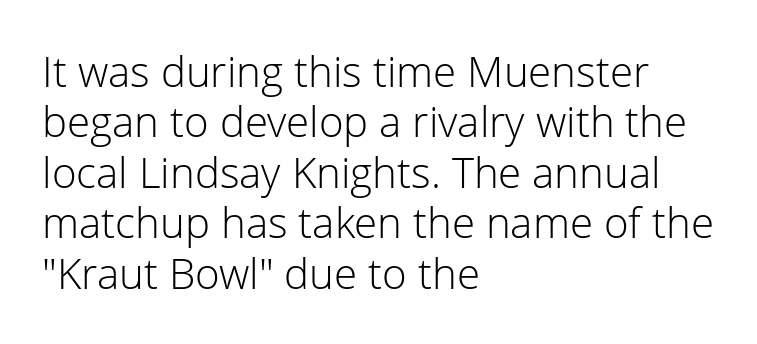
The image shows 42 px light sans-serif type, upright; set left-aligned, line spacing 1.2x, normal letter spacing, not underlined; low stroke contrast and a medium x-height.
